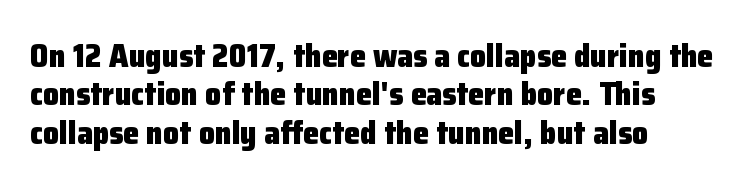
The image shows 32 px heavy sans-serif type, upright; set left-aligned, line spacing 1.2x, normal letter spacing, not underlined; low stroke contrast and a medium x-height.
